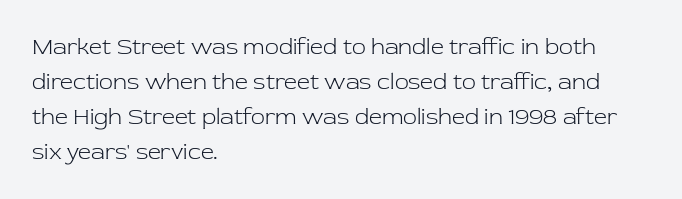
{"italic": "no", "bold": "no", "underline": "no", "align": "left", "line_spacing": "normal", "line_spacing_ratio": 1.52, "letter_spacing": "normal", "letter_spacing_em": 0.0, "glyph_px": 23}
